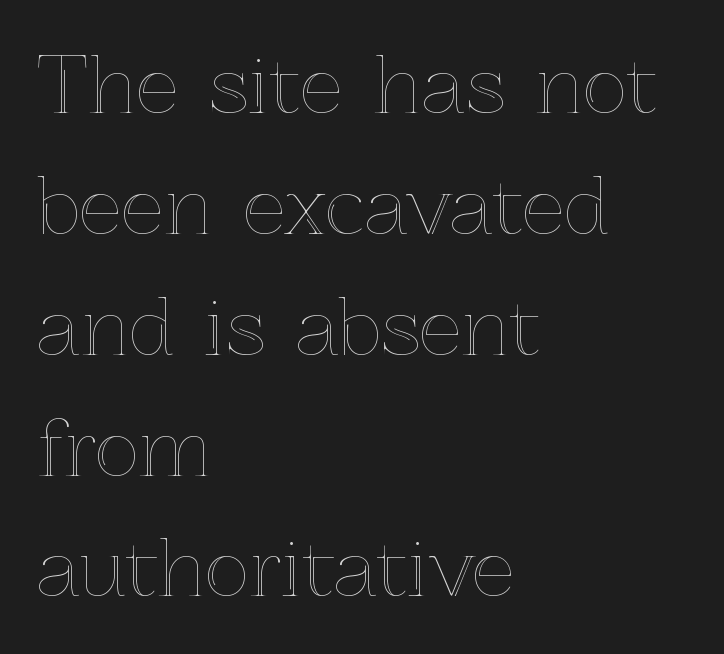
{"italic": "no", "width": "normal", "x_height": "medium", "monospaced": "no", "underline": "no", "align": "left", "line_spacing": "normal", "line_spacing_ratio": 1.59, "letter_spacing": "normal", "letter_spacing_em": 0.0, "glyph_px": 76}
